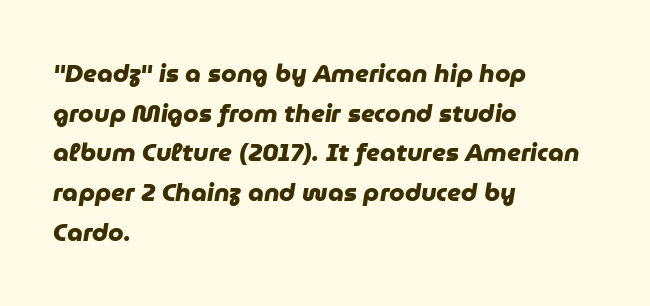
Q: Is the text bold? A: Yes.
Q: Is the text underlined? A: No.
Q: How is the paragraph aligned? A: Left-aligned.
Q: Is the spacing between letters normal or unusually wide? A: Normal.
Q: Is the spacing between lines tight, normal or loose? A: Normal.
